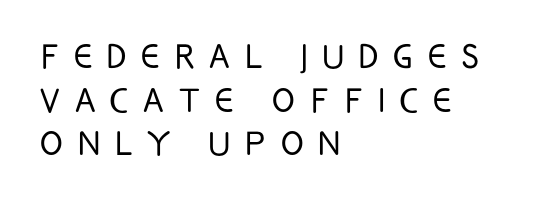
{"serif": "no", "italic": "no", "bold": "no", "weight": "light", "width": "condensed", "stroke_contrast": "low", "x_height": "large", "monospaced": "no", "underline": "no", "align": "left", "line_spacing": "tight", "line_spacing_ratio": 1.04, "letter_spacing": "wide", "letter_spacing_em": 0.36, "glyph_px": 42}
